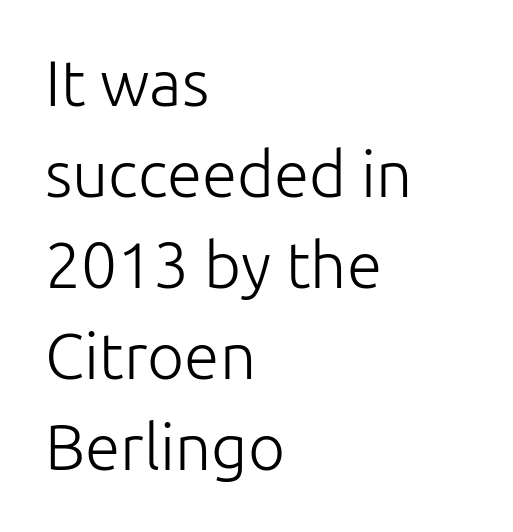
The image shows 64 px light sans-serif type, upright; set left-aligned, normal line spacing (1.42x), normal letter spacing, not underlined; low stroke contrast and a medium x-height.
